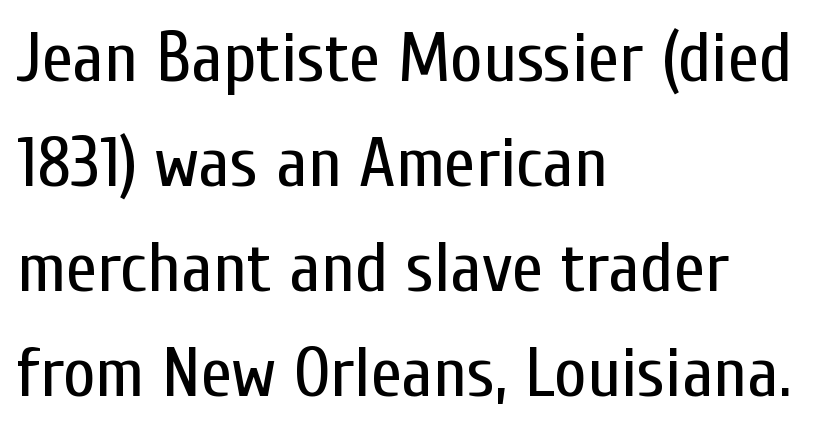
Characters follow at the spacing the type designer built in. Descenders hang freely into open space. The rendering uses natural spacing where letterforms have individual widths. A typesetter would mark this as roman, not italic.
